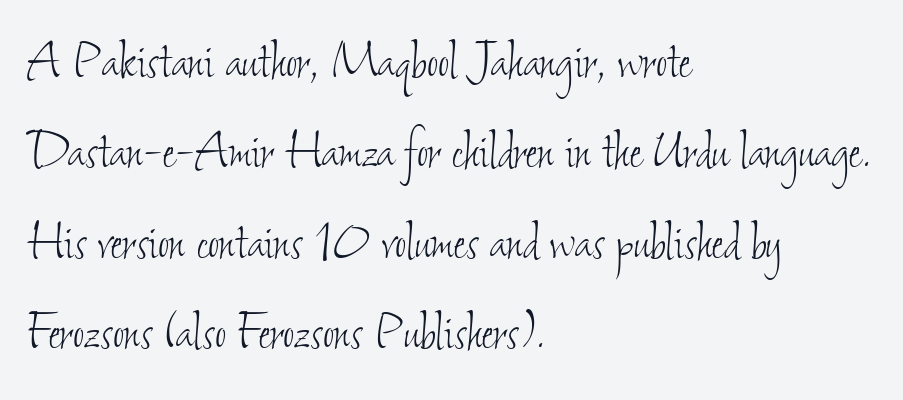
Q: Is the text bold? A: No.
Q: Is the text underlined? A: No.
Q: How is the paragraph aligned? A: Left-aligned.
Q: Is the spacing between letters normal or unusually wide? A: Normal.
Q: Is the spacing between lines tight, normal or loose? A: Normal.
Q: Width (condensed, normal, or wide)? A: Condensed.
Q: Stroke contrast? A: Low.
Q: x-height? A: Small.
Q: Monospaced? A: No.
